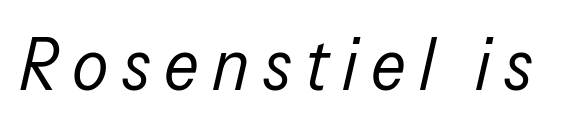
{"italic": "yes", "lean": "right", "slant_degrees": 13, "bold": "no", "weight": "regular", "width": "condensed", "stroke_contrast": "low", "x_height": "medium", "monospaced": "no", "underline": "no", "glyph_px": 72}
